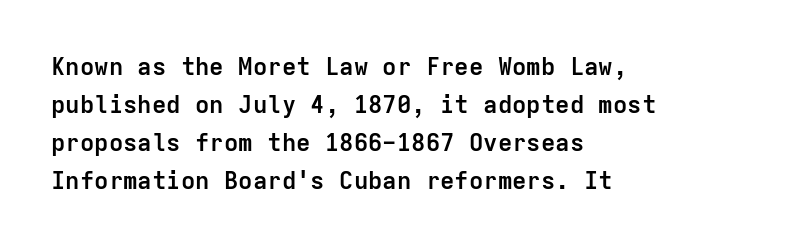
{"italic": "no", "bold": "yes", "underline": "no", "align": "left", "line_spacing": "normal", "line_spacing_ratio": 1.59, "letter_spacing": "normal", "letter_spacing_em": 0.0, "glyph_px": 24}
